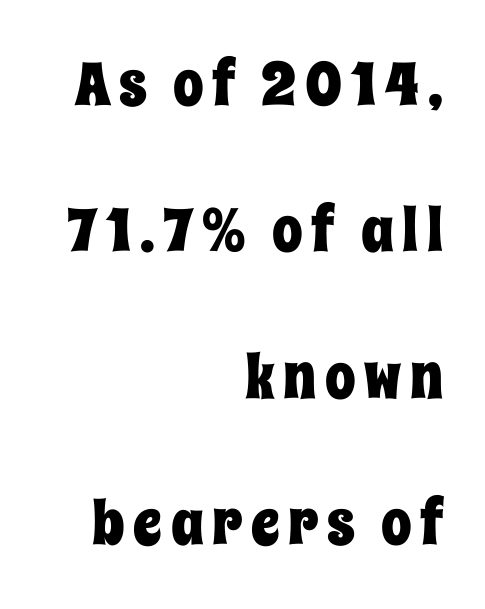
The image shows 61 px condensed type, upright; set right-aligned, loose line spacing (2.4x), not underlined; low stroke contrast and a large x-height.
